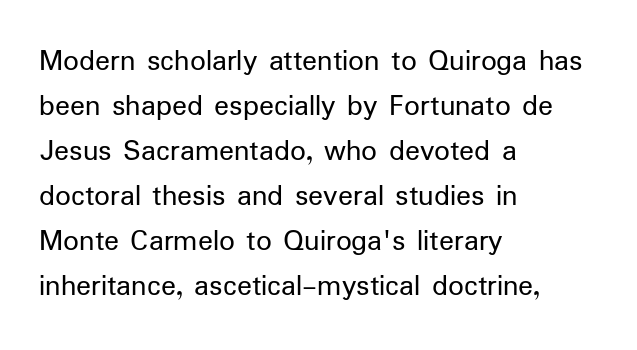
{"serif": "no", "italic": "no", "bold": "no", "weight": "regular", "width": "normal", "stroke_contrast": "low", "x_height": "medium", "monospaced": "no", "underline": "no", "align": "left", "line_spacing": "normal", "line_spacing_ratio": 1.45, "letter_spacing": "normal", "letter_spacing_em": 0.0, "glyph_px": 31}
